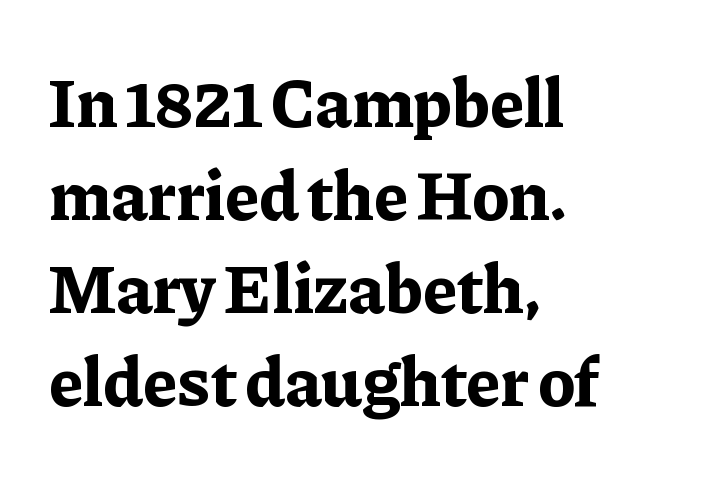
{"serif": "yes", "italic": "no", "bold": "yes", "weight": "bold", "width": "normal", "stroke_contrast": "low", "x_height": "medium", "monospaced": "no", "underline": "no", "align": "left", "line_spacing": "normal", "line_spacing_ratio": 1.33, "letter_spacing": "normal", "letter_spacing_em": 0.0, "glyph_px": 70}
